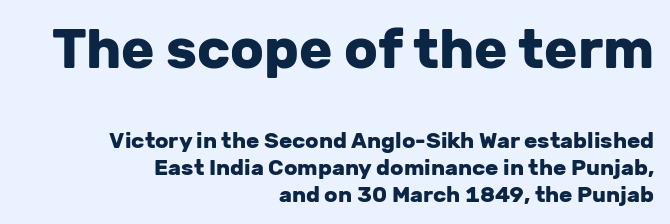
{"serif": "no", "italic": "no", "bold": "yes", "weight": "heavy", "width": "normal", "stroke_contrast": "low", "x_height": "medium", "monospaced": "no", "underline": "no", "align": "right", "line_spacing_ratio": 1.22, "letter_spacing": "normal", "letter_spacing_em": 0.0, "larger_block": "first", "size_ratio": 2.5, "glyph_px": 55}
